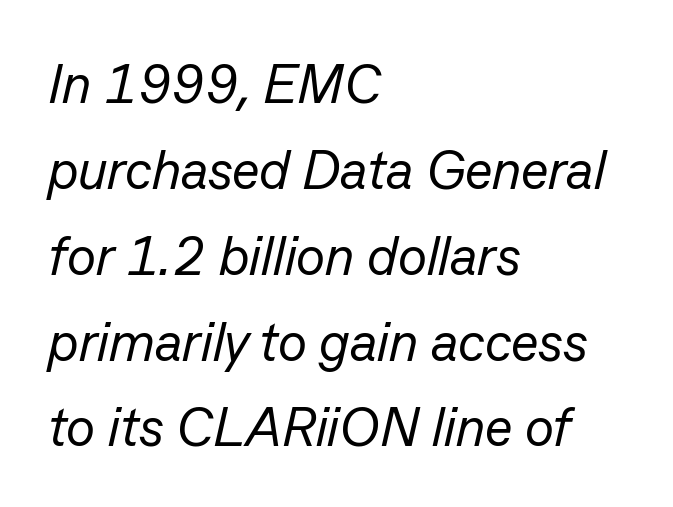
Q: Is the text bold? A: No.
Q: Is the text italic (slanted)? A: Yes, it leans right by about 13 degrees.
Q: Is the text underlined? A: No.
Q: How is the paragraph aligned? A: Left-aligned.
Q: Is the spacing between letters normal or unusually wide? A: Normal.
Q: Is the spacing between lines tight, normal or loose? A: Normal.
Q: Width (condensed, normal, or wide)? A: Normal.
Q: Stroke contrast? A: Low.
Q: x-height? A: Medium.
Q: Monospaced? A: No.
